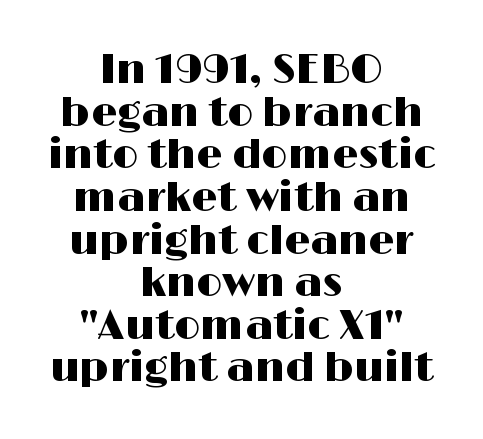
Q: Is the text italic (slanted)? A: No, it is upright.
Q: Is the typeface a serif or a sans-serif typeface? A: Sans-serif.
Q: Is the text underlined? A: No.
Q: How is the paragraph aligned? A: Centered.
Q: Is the spacing between letters normal or unusually wide? A: Normal.
Q: Is the spacing between lines tight, normal or loose? A: Tight.
Q: Width (condensed, normal, or wide)? A: Wide.
Q: Stroke contrast? A: High.
Q: x-height? A: Medium.
Q: Monospaced? A: No.
